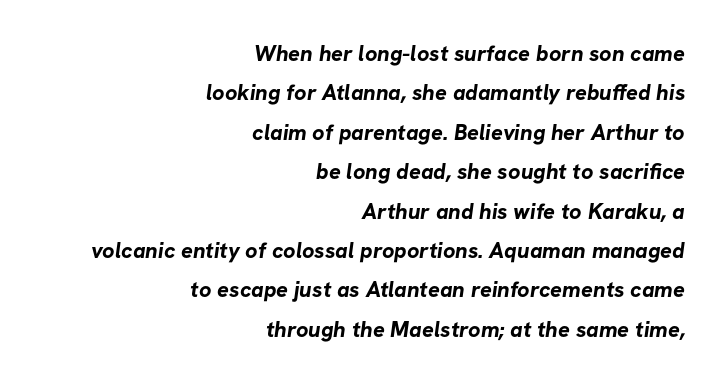
{"bold": "yes", "underline": "no", "align": "right", "line_spacing_ratio": 1.79, "letter_spacing": "normal", "letter_spacing_em": 0.0, "glyph_px": 22}
